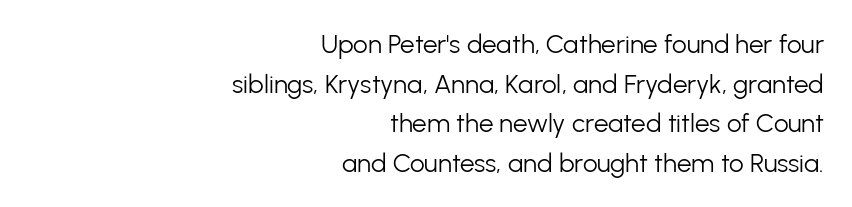
Q: Is the text bold? A: No.
Q: Is the text italic (slanted)? A: No, it is upright.
Q: Is the text underlined? A: No.
Q: How is the paragraph aligned? A: Right-aligned.
Q: Is the spacing between letters normal or unusually wide? A: Normal.
Q: Is the spacing between lines tight, normal or loose? A: Normal.
